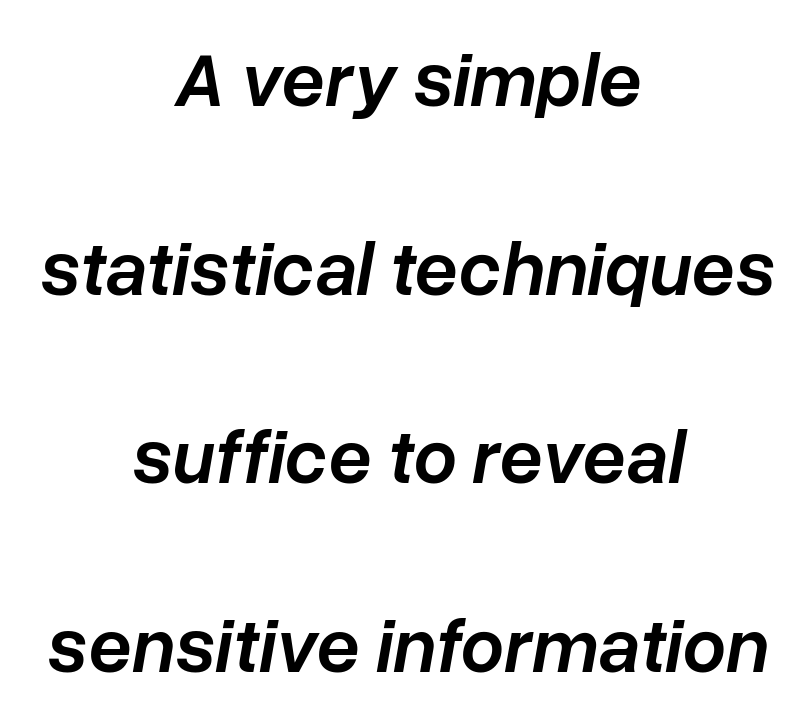
Q: Is the text bold? A: Semi-bold.
Q: Is the text italic (slanted)? A: Yes, it leans right by about 10 degrees.
Q: Is the text underlined? A: No.
Q: How is the paragraph aligned? A: Centered.
Q: Is the spacing between letters normal or unusually wide? A: Normal.
Q: Is the spacing between lines tight, normal or loose? A: Loose.
Q: Width (condensed, normal, or wide)? A: Normal.
Q: Stroke contrast? A: Low.
Q: x-height? A: Medium.
Q: Monospaced? A: No.
